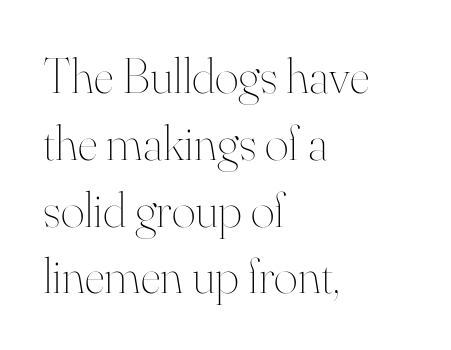
Q: Is the text bold? A: No.
Q: Is the text italic (slanted)? A: No, it is upright.
Q: Is the text underlined? A: No.
Q: How is the paragraph aligned? A: Left-aligned.
Q: Is the spacing between letters normal or unusually wide? A: Normal.
Q: Is the spacing between lines tight, normal or loose? A: Normal.
Q: Width (condensed, normal, or wide)? A: Normal.
Q: Stroke contrast? A: High.
Q: x-height? A: Small.
Q: Monospaced? A: No.
